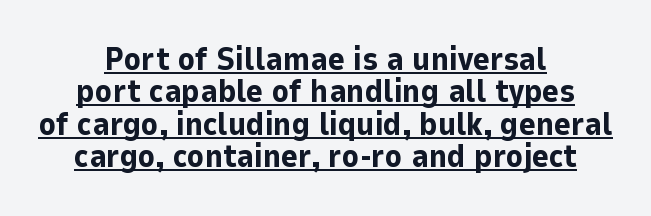
The font family rendered here belongs to the sans-serif group. In terms of weight, the rendering is a true, heavy bold. Here the designer chose a conventional face with non-uniform glyph widths. In terms of posture, this sample is upright. The face used here appears with an underline applied. Between one letter and the next there's only the usual sliver of space.
